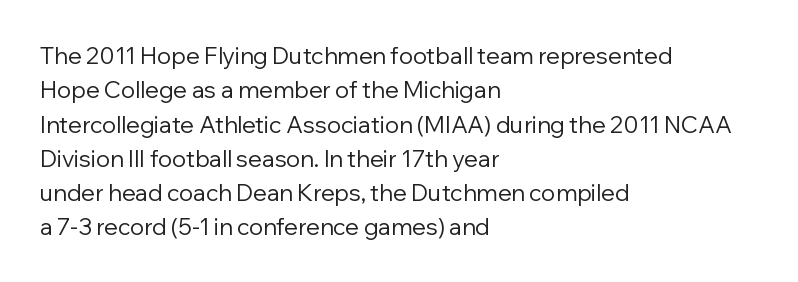
Q: Is the text bold? A: No.
Q: Is the text italic (slanted)? A: No, it is upright.
Q: Is the text underlined? A: No.
Q: How is the paragraph aligned? A: Left-aligned.
Q: Is the spacing between letters normal or unusually wide? A: Normal.
Q: Is the spacing between lines tight, normal or loose? A: Normal.
